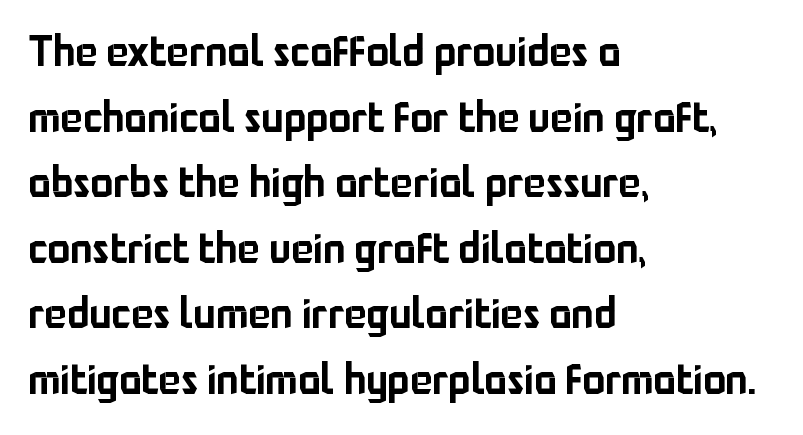
Ascenders rise straight up at ninety degrees. A normal amount of white space separates one row of letters from the next. Alignment: flush left. Examine the stroke ends and you'll find no serifs. Spacing between characters is what you'd get straight out of the box.
